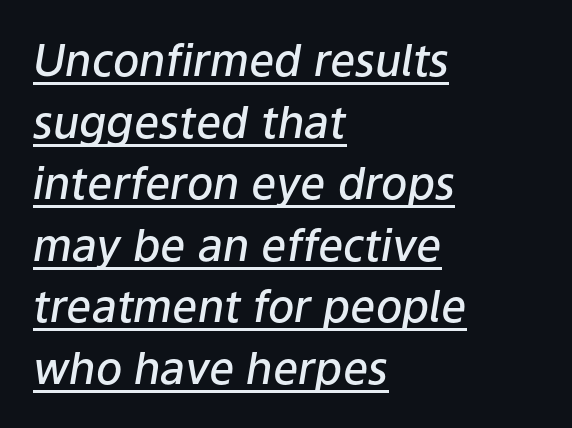
{"italic": "yes", "lean": "right", "slant_degrees": 9, "bold": "semi", "weight": "semibold", "width": "normal", "stroke_contrast": "low", "x_height": "medium", "monospaced": "no", "underline": "yes", "align": "left", "line_spacing": "normal", "line_spacing_ratio": 1.4, "letter_spacing": "normal", "letter_spacing_em": 0.0, "glyph_px": 44}
